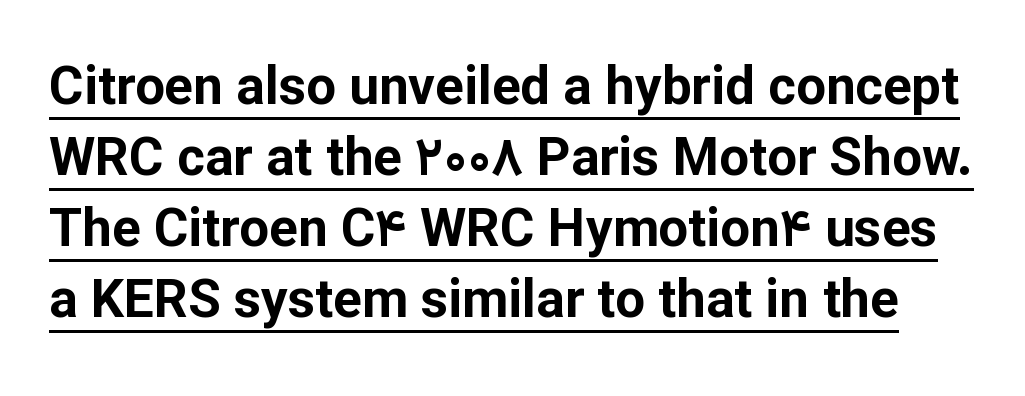
{"serif": "no", "italic": "no", "bold": "yes", "weight": "bold", "width": "normal", "stroke_contrast": "low", "x_height": "medium", "monospaced": "no", "underline": "yes", "line_spacing": "normal", "line_spacing_ratio": 1.34, "letter_spacing": "normal", "letter_spacing_em": 0.0, "glyph_px": 53}
